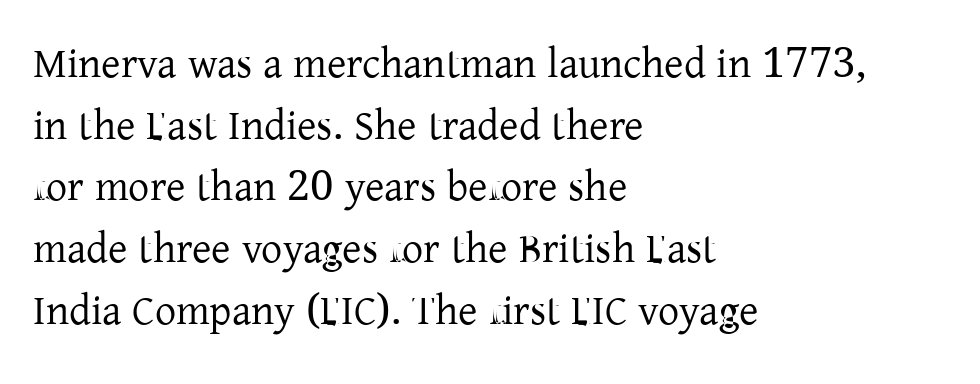
{"serif": "yes", "italic": "no", "bold": "no", "weight": "regular", "width": "normal", "stroke_contrast": "low", "x_height": "medium", "monospaced": "no", "underline": "no", "align": "left", "line_spacing": "normal", "line_spacing_ratio": 1.47, "letter_spacing": "normal", "letter_spacing_em": 0.0, "glyph_px": 42}
